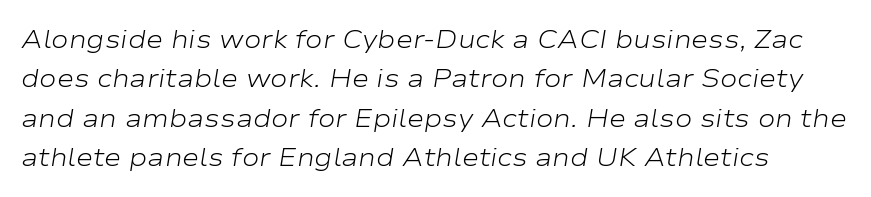
The weight would be labelled regular, book, light, or lighter still. Leading matches the norm, producing a regular column. Yep, that's italic — everything's leaning. Check the space under the baseline: it is left empty.
